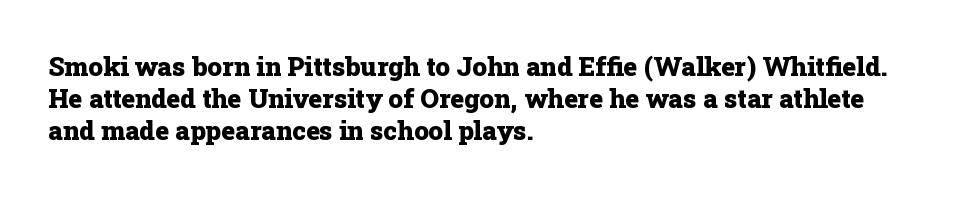
Q: Is the text bold? A: Yes.
Q: Is the text italic (slanted)? A: No, it is upright.
Q: Is the text underlined? A: No.
Q: How is the paragraph aligned? A: Left-aligned.
Q: Is the spacing between letters normal or unusually wide? A: Normal.
